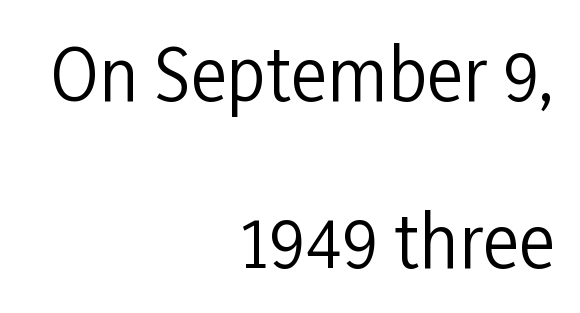
Compared with a flush-left layout, this one pins lines to the opposite, right side. The baseline area is clear. In terms of letterspacing, this is plain default setting. No feet cap the strokes, marking this as sans-serif type. Horizontal bands of white between lines are thick stripes.
